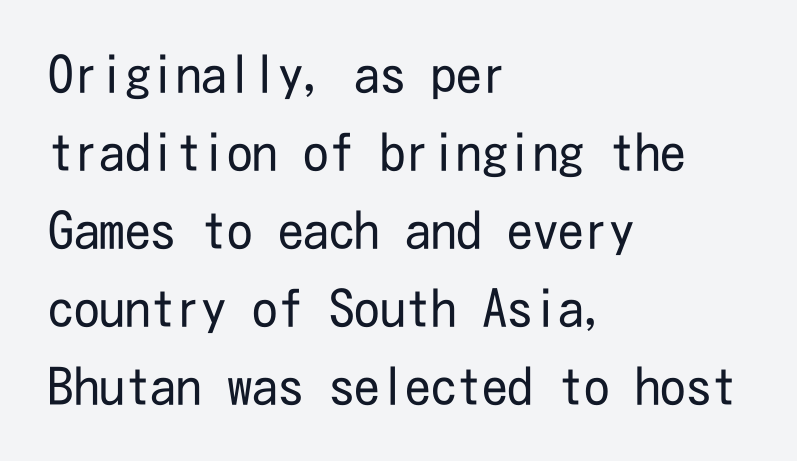
The image shows 51 px regular-weight, condensed sans-serif type, upright; set left-aligned, normal line spacing (1.53x), normal letter spacing, not underlined; low stroke contrast and a medium x-height.
